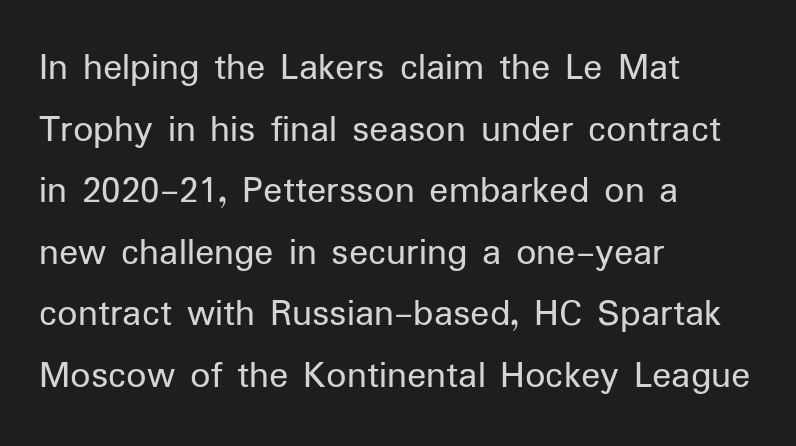
Proportional: the letters do not fall into vertical columns. A student would call this left alignment; a typographer would say flush left, rag right. Stroke terminals: plain, sans-serif. Spacing between characters is what you'd get straight out of the box. These lines sit exactly where default settings would place them. A roman cut, with each character standing at attention.
